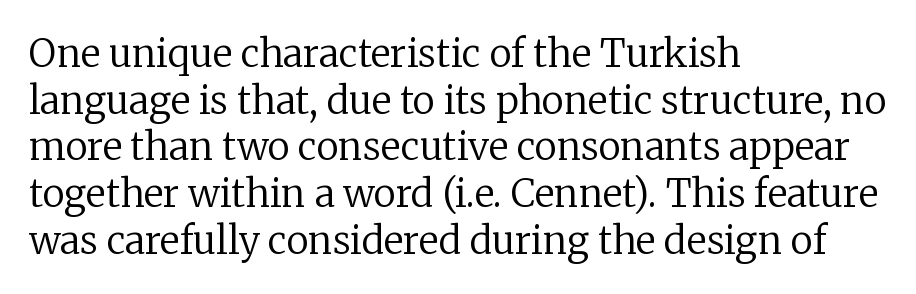
Underline: absent. Heft: none added — not bold. Type style note: has serifs. You could not count columns in this text — the font is proportionally spaced. There is no visible air inserted between adjacent glyphs.
